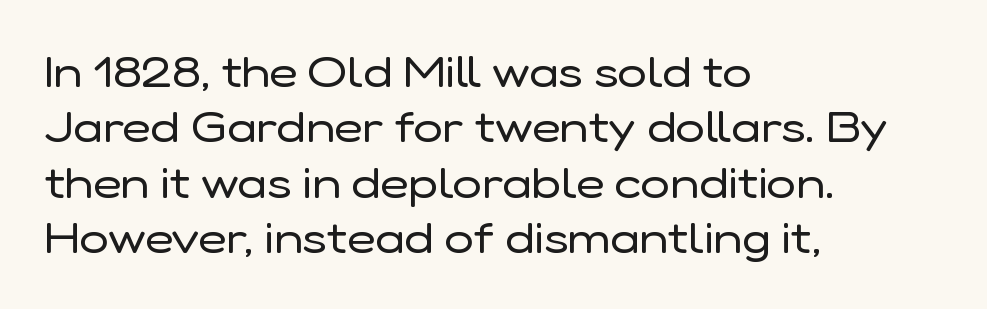
Q: Is the text bold? A: No.
Q: Is the text italic (slanted)? A: No, it is upright.
Q: Is the typeface a serif or a sans-serif typeface? A: Sans-serif.
Q: Is the text underlined? A: No.
Q: How is the paragraph aligned? A: Left-aligned.
Q: Is the spacing between letters normal or unusually wide? A: Normal.
Q: Is the spacing between lines tight, normal or loose? A: Normal.
Q: Width (condensed, normal, or wide)? A: Normal.
Q: Stroke contrast? A: Low.
Q: x-height? A: Medium.
Q: Monospaced? A: No.
